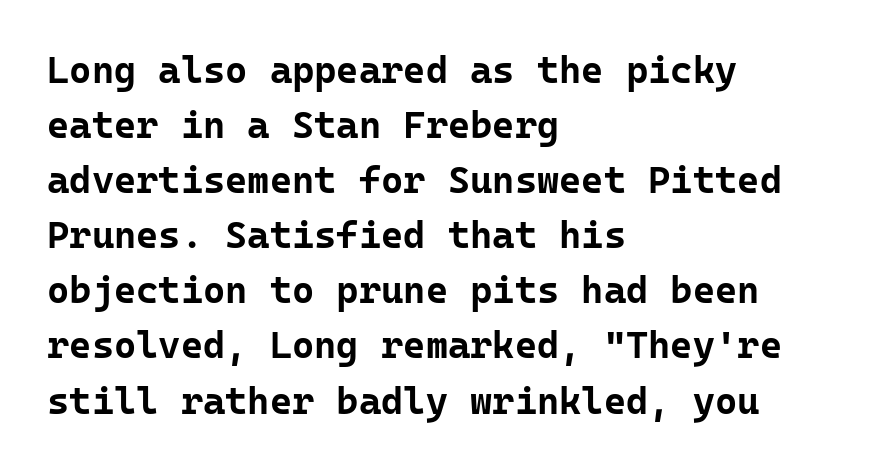
These lines were composed using upright roman letters. Think of a typewriter: that constant character pitch is what you see here. Type without underlining. One glance says typical: line gaps are just what's usual. Caption: bold face, heavy strokes.
